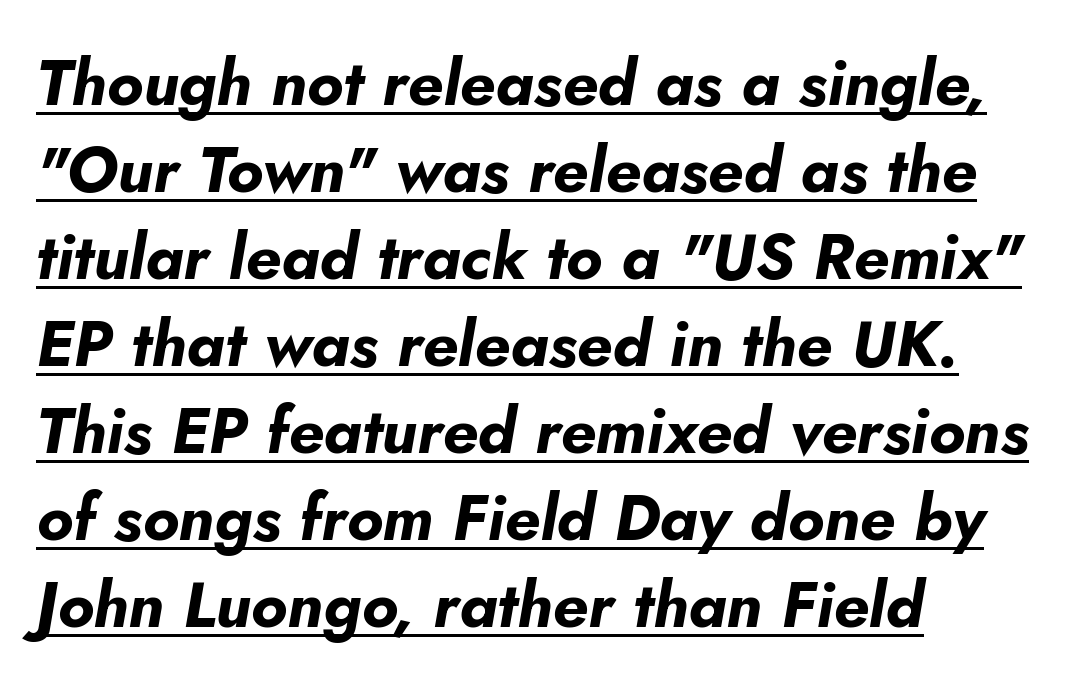
Compared with a centered layout, this one pins lines to the left instead. Vertical spacing — default. The whole block is typeset with a tilt. A full-strength bold gives these letters their thick strokes.
